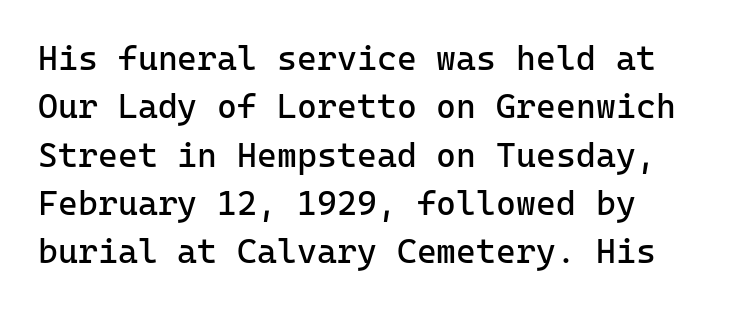
The image shows 34 px regular-weight sans-serif type, upright, monospaced; set normal line spacing (1.42x), normal letter spacing, not underlined; low stroke contrast and a medium x-height.
